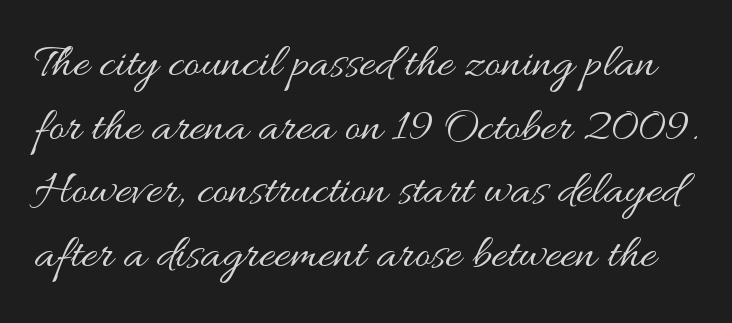
{"bold": "no", "weight": "regular", "width": "wide", "stroke_contrast": "medium", "x_height": "small", "monospaced": "no", "underline": "no", "line_spacing": "normal", "line_spacing_ratio": 1.3, "letter_spacing": "normal", "letter_spacing_em": 0.0, "glyph_px": 49}
